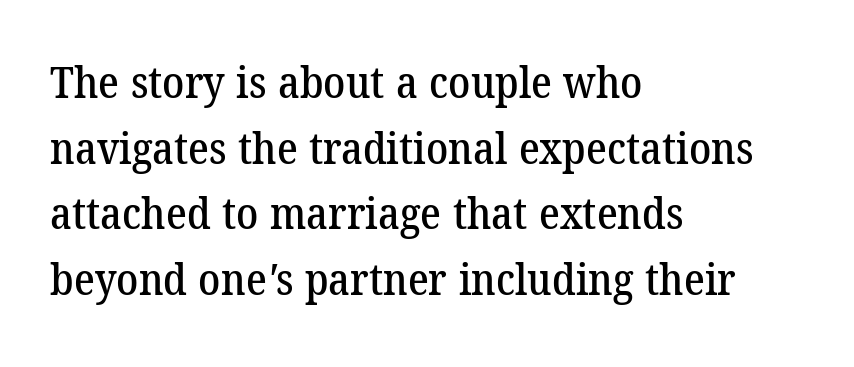
{"serif": "yes", "width": "normal", "stroke_contrast": "low", "x_height": "medium", "monospaced": "no", "underline": "no", "align": "left", "line_spacing": "normal", "line_spacing_ratio": 1.49, "letter_spacing": "normal", "letter_spacing_em": 0.0, "glyph_px": 44}
